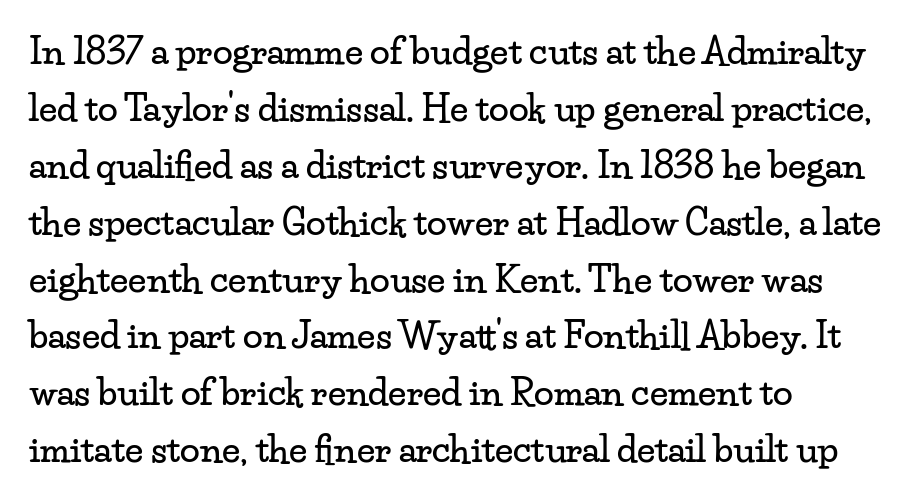
{"serif": "yes", "italic": "no", "width": "wide", "stroke_contrast": "low", "x_height": "small", "monospaced": "no", "underline": "no", "align": "left", "line_spacing": "normal", "line_spacing_ratio": 1.58, "letter_spacing": "normal", "letter_spacing_em": 0.0, "glyph_px": 36}
